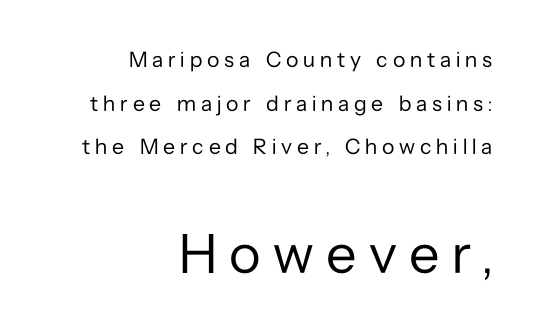
The typesetter chose a ragged-left arrangement here. Spacing verdict: proportional, widths tailored to each character. Someone cranked the tracking dial way up on this one. Serif or sans? Sans — the stroke terminals are bare. Summary of weight: not heavy and not bold.
